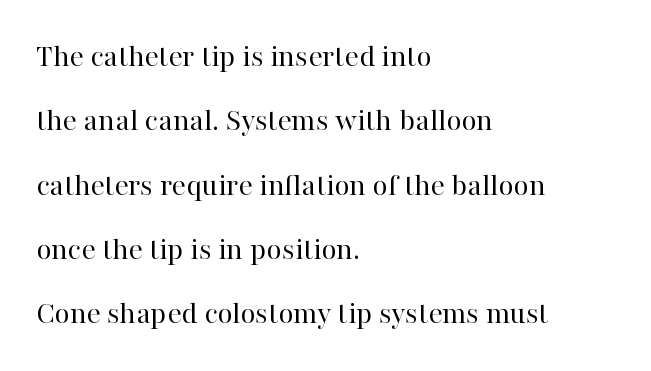
{"serif": "yes", "italic": "no", "bold": "no", "weight": "regular", "width": "normal", "stroke_contrast": "high", "x_height": "medium", "monospaced": "no", "underline": "no", "align": "left", "line_spacing": "loose", "line_spacing_ratio": 1.95, "letter_spacing": "normal", "letter_spacing_em": 0.0, "glyph_px": 33}
